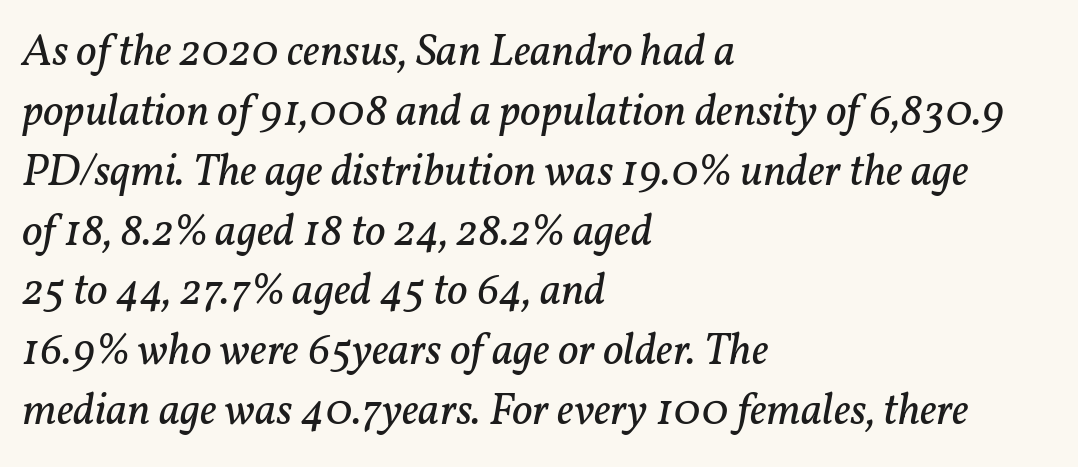
The image shows 45 px regular-weight serif type, italic (leaning right); set left-aligned, normal line spacing (1.33x), normal letter spacing, not underlined; low stroke contrast and a medium x-height.
